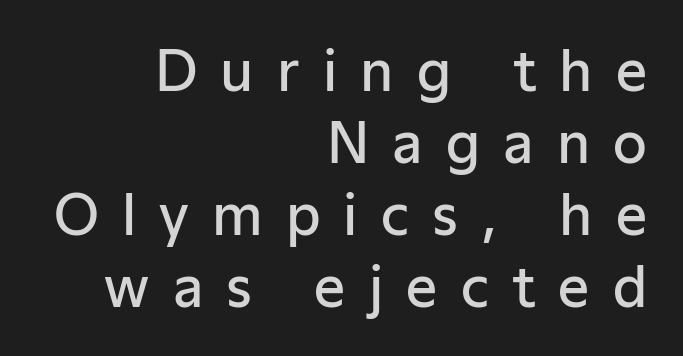
{"serif": "no", "italic": "no", "bold": "semi", "weight": "semibold", "width": "normal", "stroke_contrast": "low", "x_height": "medium", "monospaced": "no", "underline": "no", "align": "right", "line_spacing": "normal", "line_spacing_ratio": 1.31, "letter_spacing": "wide", "letter_spacing_em": 0.42, "glyph_px": 55}
